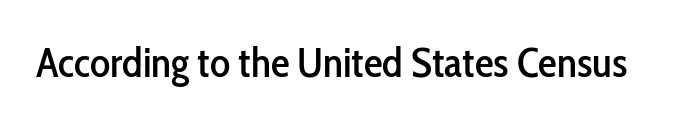
Plain, unruled lines of type. A typesetter would call this proportional, since set widths differ per character. Font category for this specimen: sans-serif. It's the straight-up-and-down kind of type. You could call the tracking neutral — neither tight nor loose.
